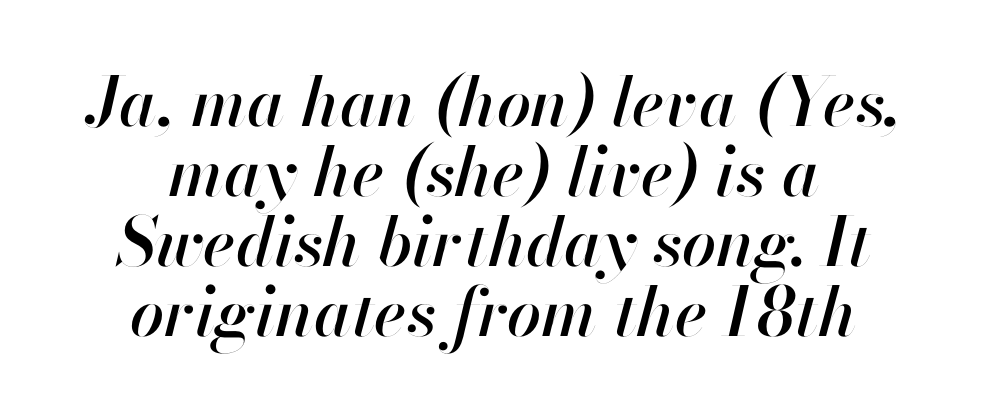
The image shows 68 px text type, italic (leaning right); set centered, tight line spacing (1.03x), normal letter spacing, not underlined; high stroke contrast and a small x-height.
